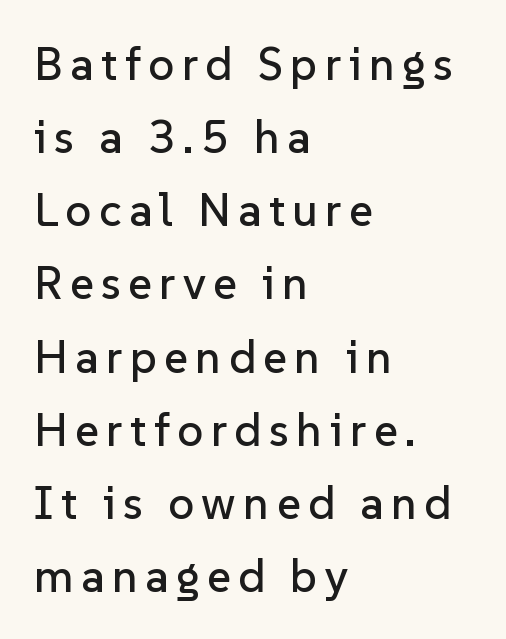
Q: Is the text italic (slanted)? A: No, it is upright.
Q: Is the typeface a serif or a sans-serif typeface? A: Sans-serif.
Q: Is the text underlined? A: No.
Q: How is the paragraph aligned? A: Left-aligned.
Q: Is the spacing between lines tight, normal or loose? A: Normal.
Q: Width (condensed, normal, or wide)? A: Normal.
Q: Stroke contrast? A: Low.
Q: x-height? A: Medium.
Q: Monospaced? A: No.
